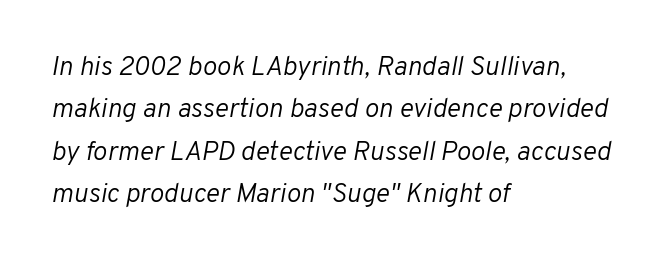
The image shows 27 px text type, italic (leaning right); set left-aligned, normal line spacing (1.57x), normal letter spacing, not underlined.
